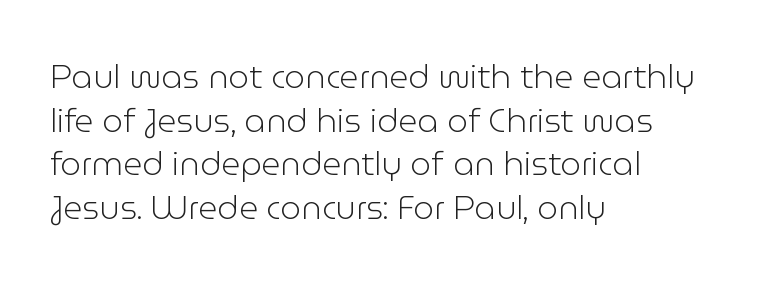
Q: Is the text bold? A: No.
Q: Is the text italic (slanted)? A: No, it is upright.
Q: Is the typeface a serif or a sans-serif typeface? A: Sans-serif.
Q: Is the text underlined? A: No.
Q: How is the paragraph aligned? A: Left-aligned.
Q: Is the spacing between letters normal or unusually wide? A: Normal.
Q: Is the spacing between lines tight, normal or loose? A: Normal.
Q: Width (condensed, normal, or wide)? A: Normal.
Q: Stroke contrast? A: Low.
Q: x-height? A: Medium.
Q: Monospaced? A: No.
